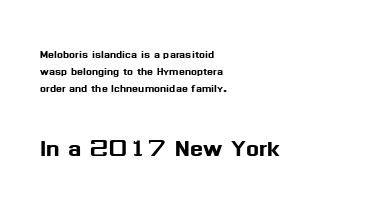
Do the characters align in a grid? No, the font is proportional. Only glyphs here, with clear space below each row. This rendering employs a face without finishing strokes, i.e., a sans-serif. The axis of the letterforms is exactly vertical.
